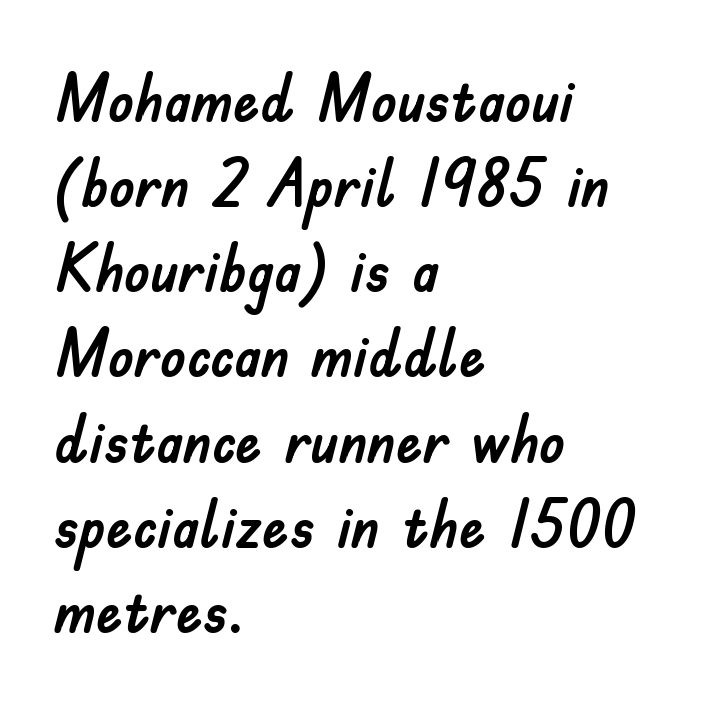
The space between consecutive lines is moderate. Plain, unruled lines of type. A classic flush-left, rag-right setting is used for this passage. No feet cap the strokes, marking this as sans-serif type. Proportional: the letters do not fall into vertical columns.
